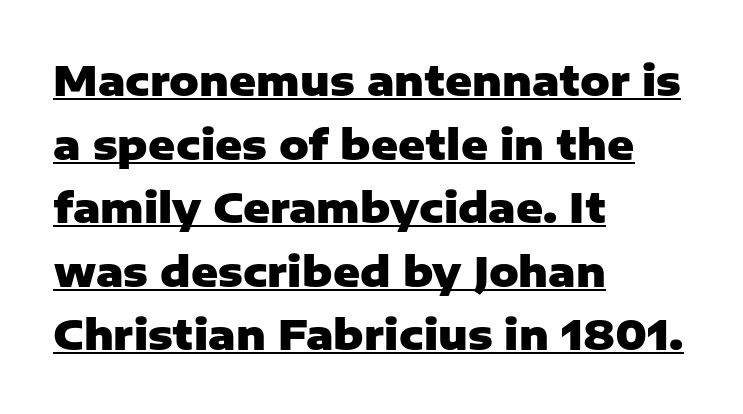
{"serif": "no", "italic": "no", "bold": "yes", "weight": "heavy", "width": "normal", "stroke_contrast": "low", "x_height": "medium", "monospaced": "no", "underline": "yes", "align": "left", "line_spacing": "normal", "line_spacing_ratio": 1.55, "letter_spacing": "normal", "letter_spacing_em": 0.0, "glyph_px": 41}
